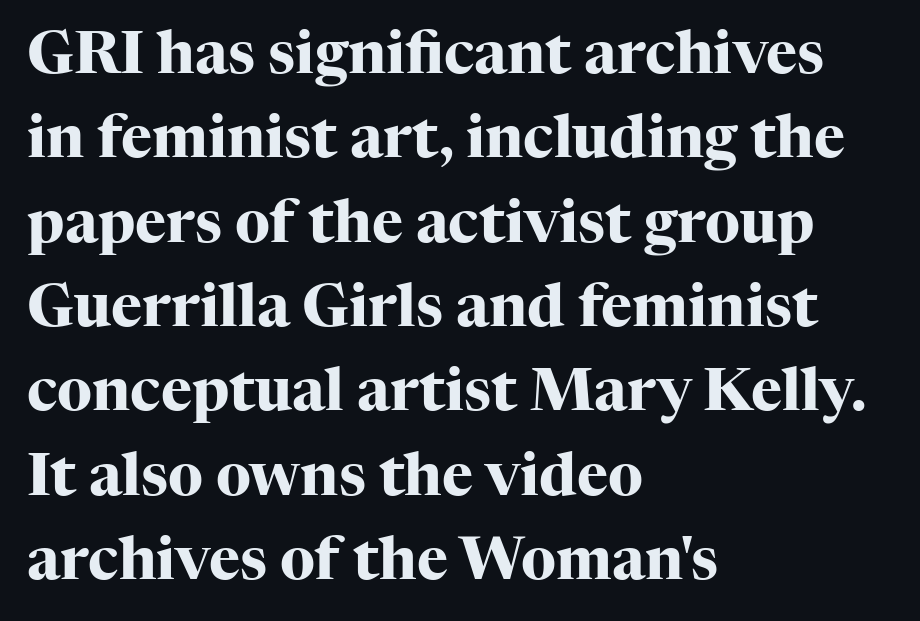
{"serif": "yes", "italic": "no", "bold": "yes", "weight": "heavy", "width": "normal", "stroke_contrast": "high", "x_height": "medium", "monospaced": "no", "underline": "no", "align": "left", "line_spacing": "normal", "line_spacing_ratio": 1.43, "letter_spacing": "normal", "letter_spacing_em": 0.0, "glyph_px": 59}
